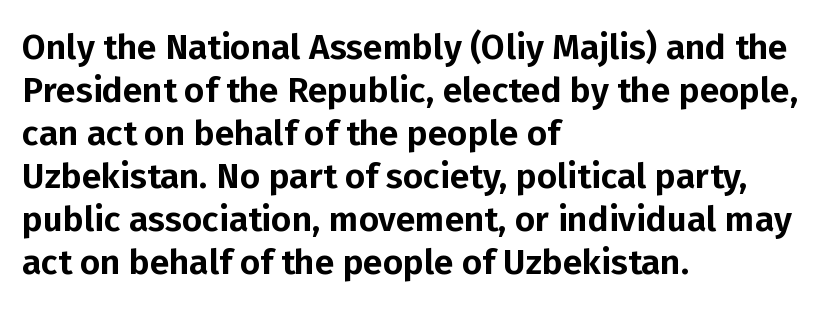
Q: Is the text italic (slanted)? A: No, it is upright.
Q: Is the typeface a serif or a sans-serif typeface? A: Sans-serif.
Q: Is the text underlined? A: No.
Q: How is the paragraph aligned? A: Left-aligned.
Q: Is the spacing between letters normal or unusually wide? A: Normal.
Q: Width (condensed, normal, or wide)? A: Normal.
Q: Stroke contrast? A: Low.
Q: x-height? A: Medium.
Q: Monospaced? A: No.
